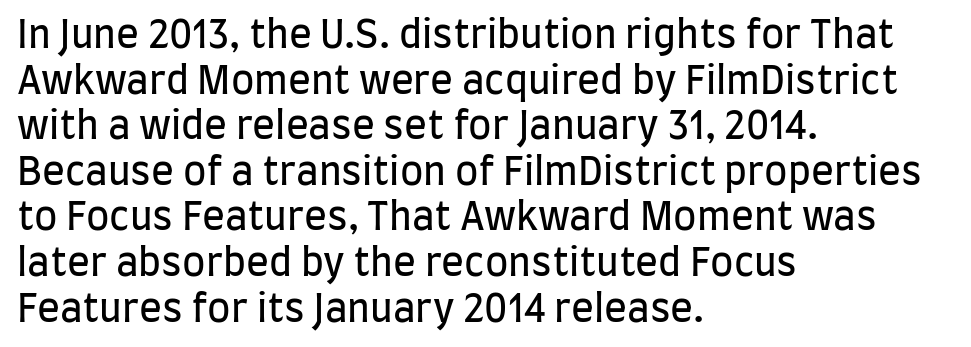
The image shows 38 px regular-weight, condensed sans-serif type, upright; set left-aligned, line spacing 1.2x, normal letter spacing, not underlined; low stroke contrast and a large x-height.
